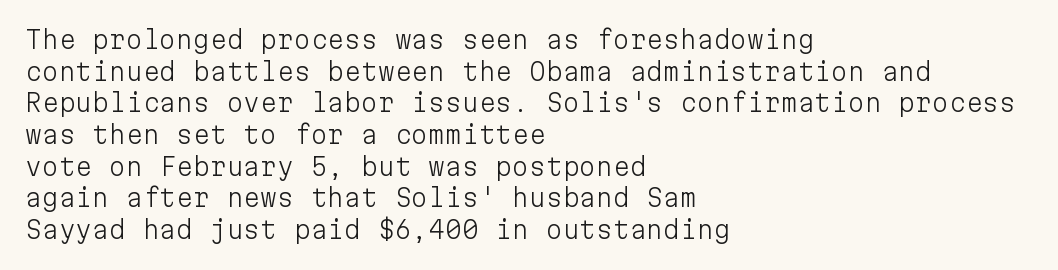
Leftover space on each line is placed entirely after the last word. The typesetting does not lean heavy: it is not bold. Honestly, the letter spacing is just normal — you wouldn't notice it. Underline: absent. If you drew a line through each stem, it would be perfectly vertical.
